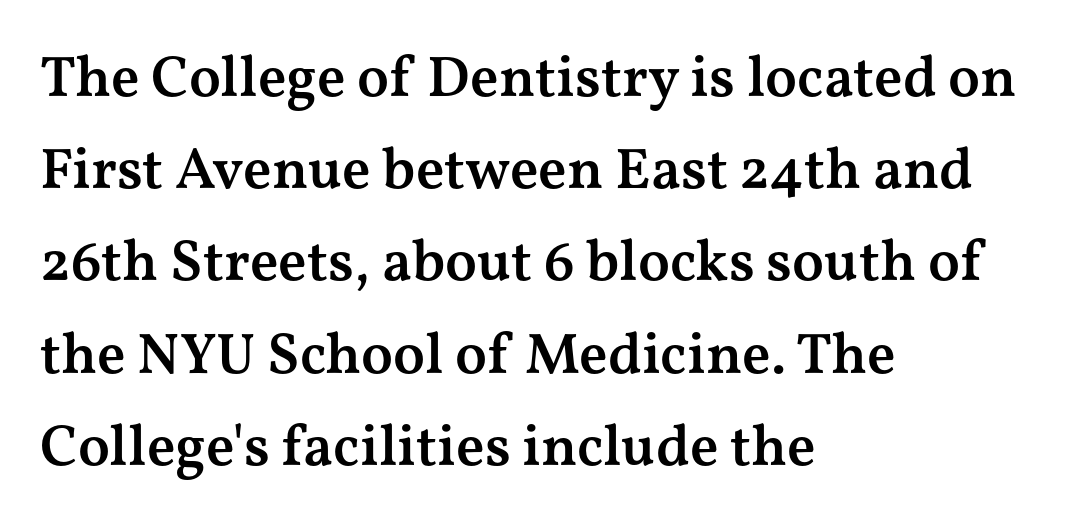
The image shows 58 px semibold, wide serif type, upright; set left-aligned, normal line spacing (1.59x), normal letter spacing, not underlined; medium stroke contrast and a medium x-height.
